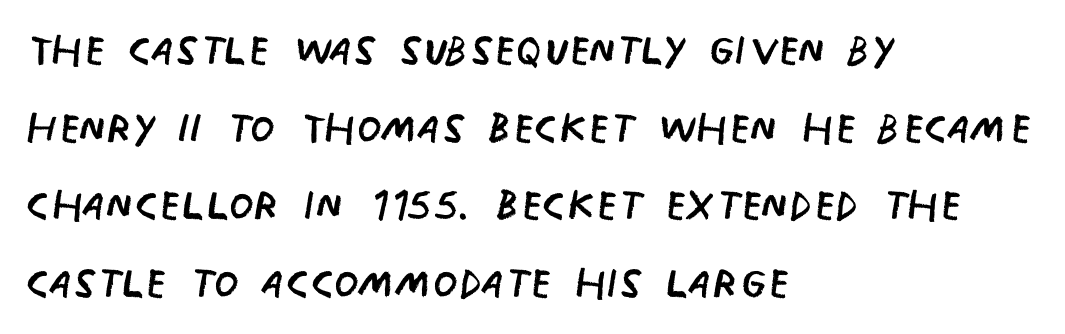
{"serif": "no", "bold": "no", "weight": "regular", "width": "condensed", "stroke_contrast": "low", "x_height": "large", "monospaced": "no", "underline": "no", "align": "left", "line_spacing": "normal", "line_spacing_ratio": 1.36, "letter_spacing": "normal", "letter_spacing_em": 0.0, "glyph_px": 57}
